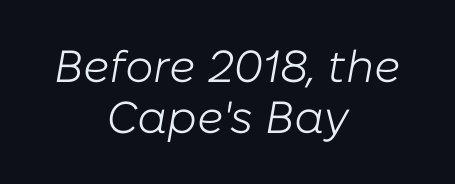
The image shows 45 px light type, italic (leaning right); set centered, tight line spacing (1.14x), normal letter spacing, not underlined; low stroke contrast and a medium x-height.
